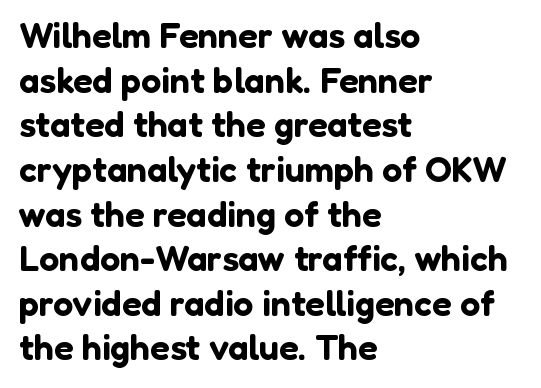
Q: Is the text italic (slanted)? A: No, it is upright.
Q: Is the typeface a serif or a sans-serif typeface? A: Sans-serif.
Q: Is the text underlined? A: No.
Q: How is the paragraph aligned? A: Left-aligned.
Q: Is the spacing between letters normal or unusually wide? A: Normal.
Q: Width (condensed, normal, or wide)? A: Normal.
Q: Stroke contrast? A: Low.
Q: x-height? A: Medium.
Q: Monospaced? A: No.
